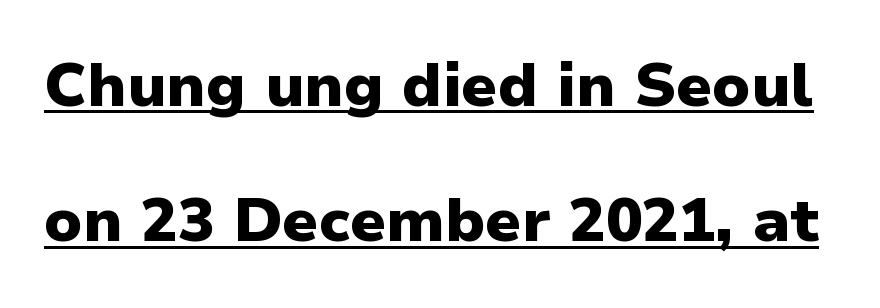
{"serif": "no", "italic": "no", "bold": "yes", "weight": "heavy", "width": "normal", "stroke_contrast": "low", "x_height": "medium", "monospaced": "no", "underline": "yes", "line_spacing": "loose", "line_spacing_ratio": 2.22, "letter_spacing": "normal", "letter_spacing_em": 0.0, "glyph_px": 61}
